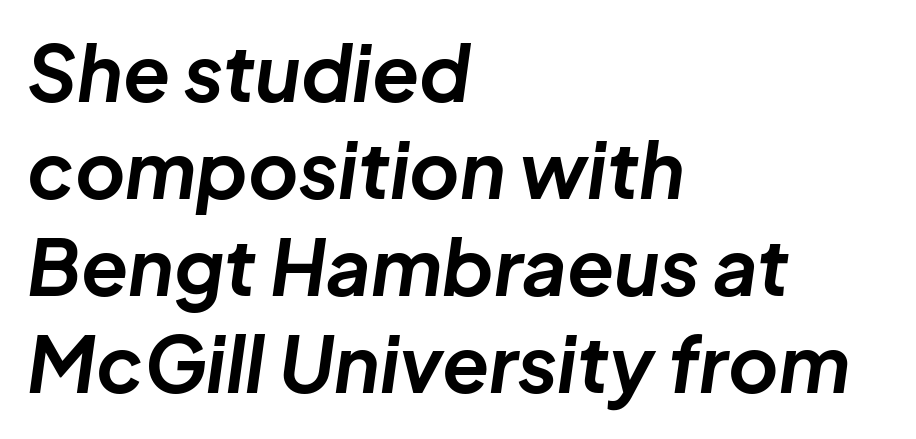
The image shows 77 px bold type, italic (leaning right); set left-aligned, normal line spacing (1.26x), normal letter spacing, not underlined; low stroke contrast and a medium x-height.
